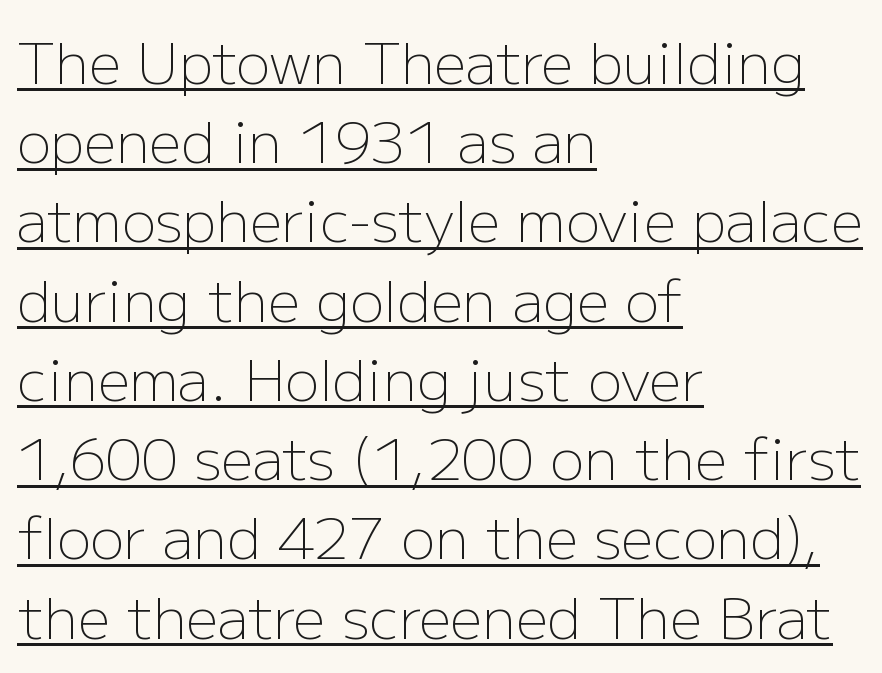
{"serif": "no", "italic": "no", "bold": "no", "weight": "light", "width": "normal", "stroke_contrast": "low", "x_height": "medium", "monospaced": "no", "underline": "yes", "align": "left", "line_spacing": "normal", "line_spacing_ratio": 1.39, "letter_spacing": "normal", "letter_spacing_em": 0.0, "glyph_px": 57}
